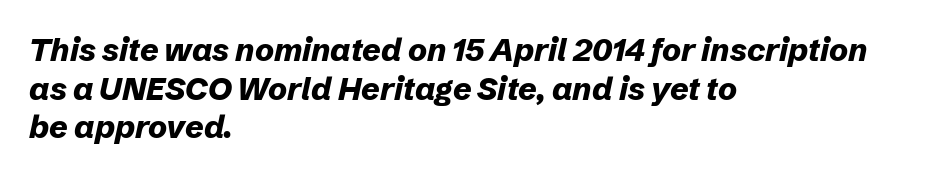
The image shows 32 px bold type, italic (leaning right); set left-aligned, line spacing 1.21x, normal letter spacing, not underlined; low stroke contrast and a medium x-height.
